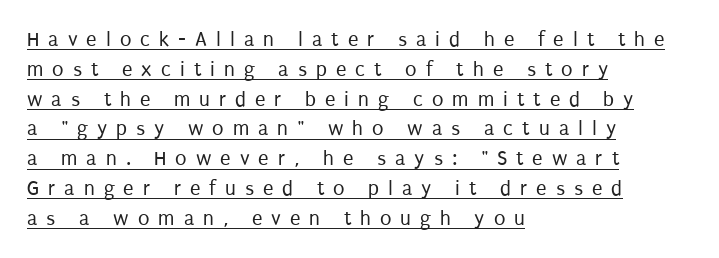
{"italic": "no", "bold": "no", "underline": "yes", "align": "left", "line_spacing": "normal", "line_spacing_ratio": 1.42, "letter_spacing": "wide", "letter_spacing_em": 0.43, "glyph_px": 21}
